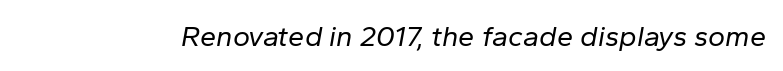
{"italic": "yes", "lean": "right", "slant_degrees": 10, "bold": "no", "weight": "regular", "width": "normal", "stroke_contrast": "low", "x_height": "medium", "monospaced": "no", "underline": "no", "letter_spacing": "normal", "letter_spacing_em": 0.0, "glyph_px": 29}
